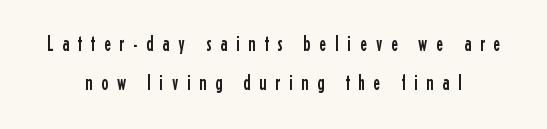
The image shows 21 px text type, upright; set centered, line spacing 1.88x, unusually wide letter spacing (+0.42 em), not underlined.
